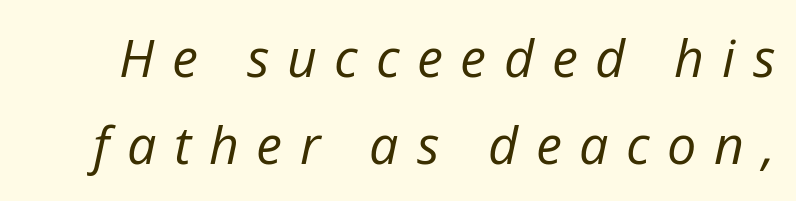
{"italic": "yes", "lean": "right", "slant_degrees": 12, "bold": "no", "weight": "regular", "width": "normal", "stroke_contrast": "low", "x_height": "medium", "monospaced": "no", "underline": "no", "line_spacing": "normal", "line_spacing_ratio": 1.67, "letter_spacing": "wide", "letter_spacing_em": 0.34, "glyph_px": 52}
